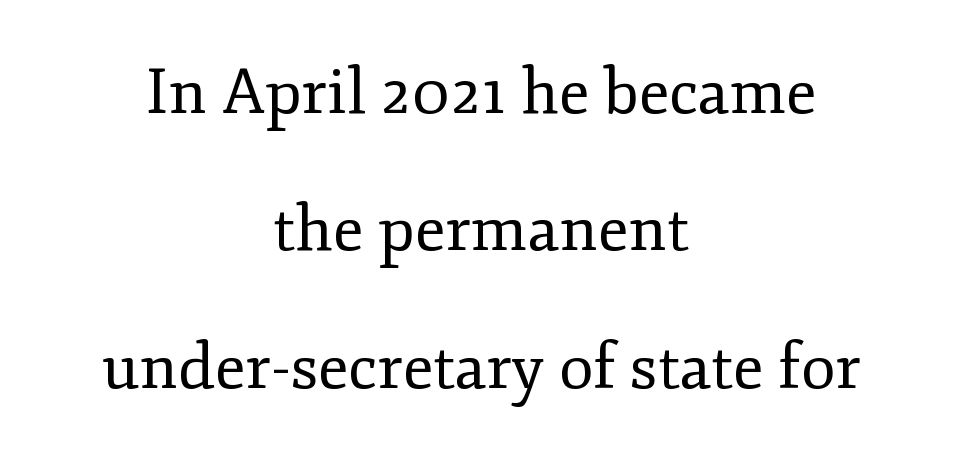
Tall strokes in this sample are plumb rather than angled. The gap between lines stays unmarked. A typesetter would call this leading open, well beyond the default. The letters advance in unequal steps, a hallmark of proportional type. Each stroke keeps to a modest, everyday thickness or less. The whitespace from short lines is split evenly between both sides.
